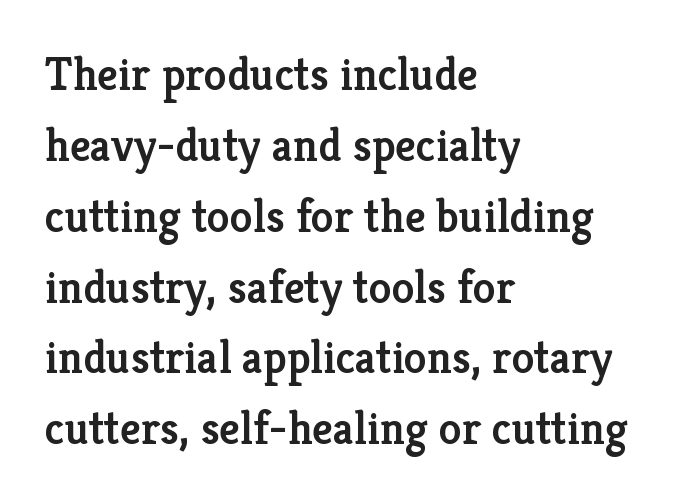
The image shows 46 px semibold serif type, upright; set left-aligned, normal line spacing (1.54x), normal letter spacing, not underlined; low stroke contrast and a medium x-height.
